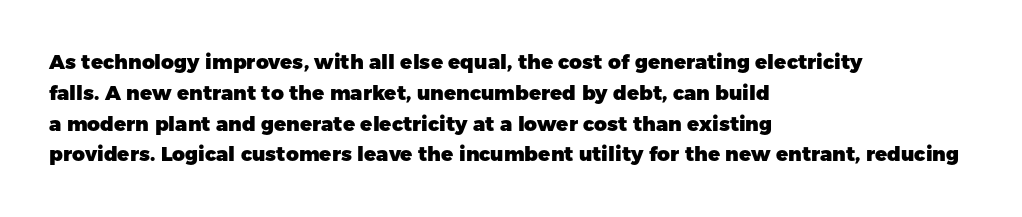
Q: Is the text bold? A: Yes.
Q: Is the text italic (slanted)? A: No, it is upright.
Q: Is the text underlined? A: No.
Q: How is the paragraph aligned? A: Left-aligned.
Q: Is the spacing between letters normal or unusually wide? A: Normal.
Q: Is the spacing between lines tight, normal or loose? A: Normal.
